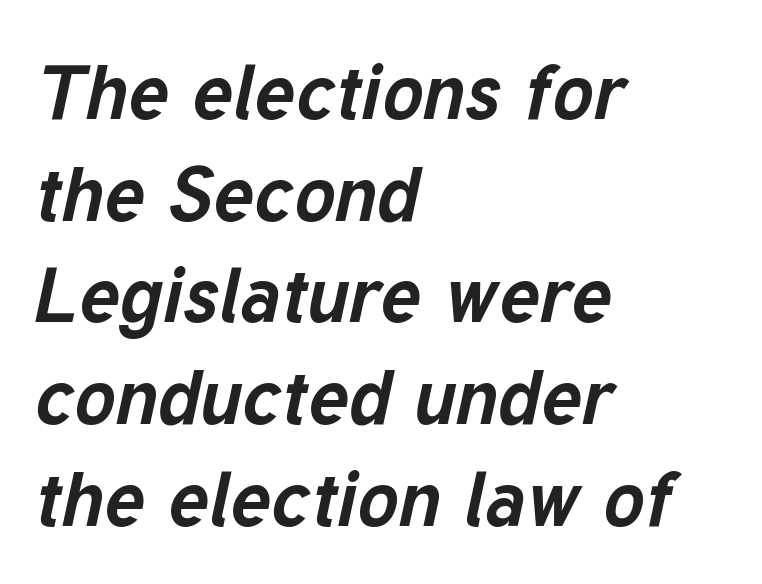
{"italic": "yes", "lean": "right", "slant_degrees": 12, "bold": "yes", "weight": "bold", "width": "normal", "stroke_contrast": "low", "x_height": "medium", "monospaced": "no", "underline": "no", "align": "left", "line_spacing": "normal", "line_spacing_ratio": 1.32, "letter_spacing": "normal", "letter_spacing_em": 0.0, "glyph_px": 77}
